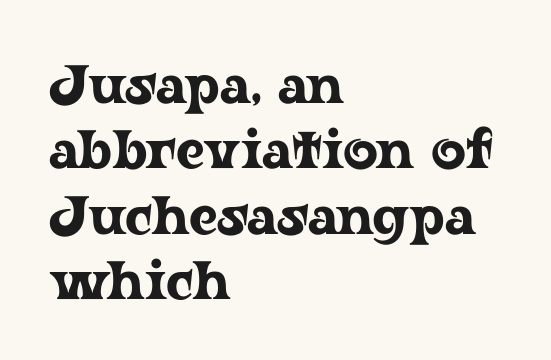
The image shows 54 px wide serif type, upright; set left-aligned, line spacing 1.21x, normal letter spacing, not underlined; low stroke contrast and a medium x-height.
